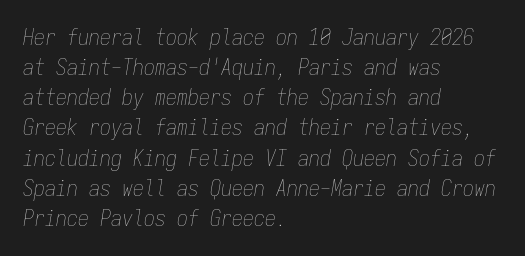
The image shows 22 px text type, italic (leaning right); set left-aligned, normal line spacing (1.37x), normal letter spacing, not underlined.
